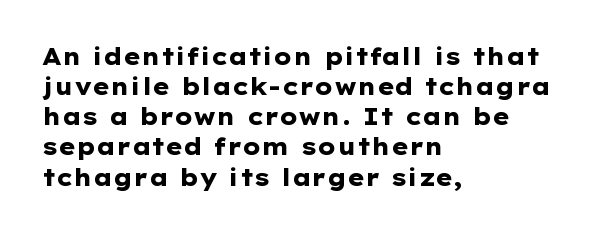
The image shows 23 px bold type, upright; set left-aligned, normal line spacing (1.31x), normal letter spacing, not underlined.
